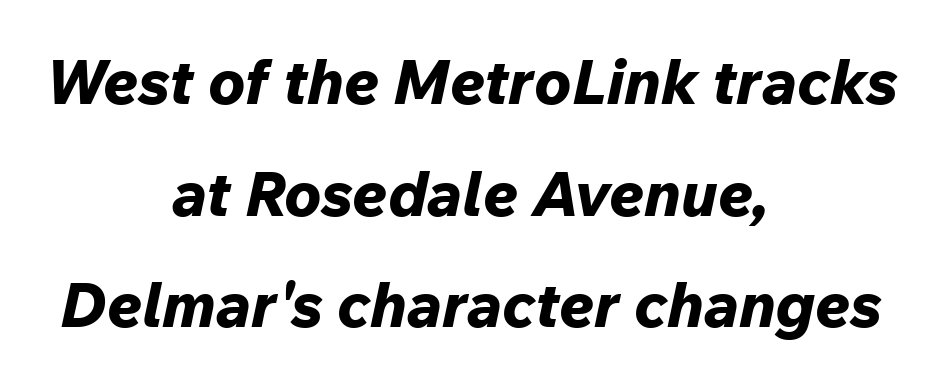
In CSS terms this would be text-align: center. A typesetter would call this proportional, since set widths differ per character. The typography opts for an oblique posture over an upright one. Each glyph is drawn with heavy, bold strokes. Each word holds together tightly as a unit, with standard inter-letter gaps. The zone under the glyphs is completely vacant.
